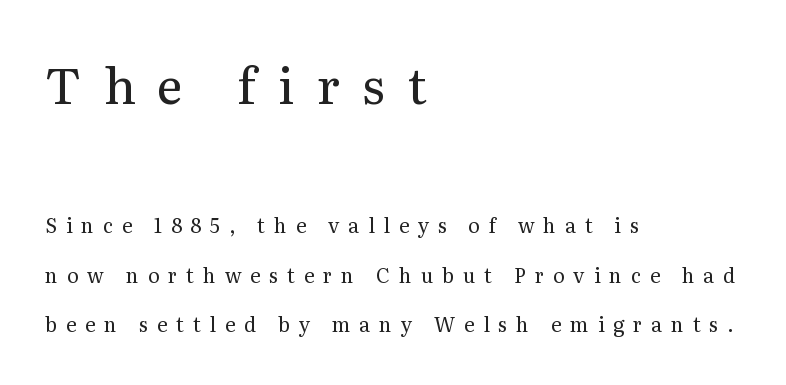
The image shows 50 px regular-weight serif type, upright; set left-aligned, loose line spacing (2.48x), unusually wide letter spacing (+0.44 em), not underlined; the first (top) block is 2.5x larger; medium stroke contrast and a medium x-height.
